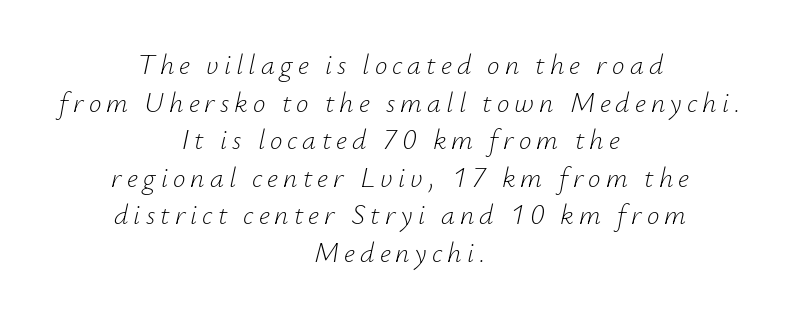
{"italic": "yes", "lean": "right", "slant_degrees": 12, "bold": "no", "weight": "light", "width": "normal", "stroke_contrast": "low", "x_height": "small", "monospaced": "no", "underline": "no", "align": "center", "line_spacing": "normal", "line_spacing_ratio": 1.34, "glyph_px": 28}
